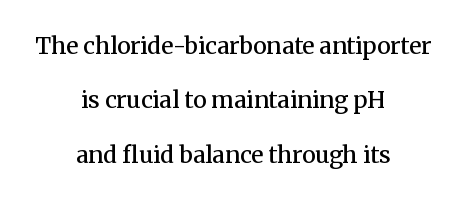
{"italic": "no", "bold": "semi", "underline": "no", "align": "center", "line_spacing": "loose", "line_spacing_ratio": 2.36, "letter_spacing": "normal", "letter_spacing_em": 0.0, "glyph_px": 23}
